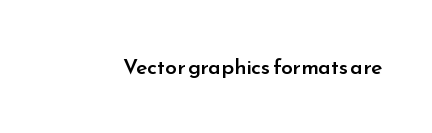
The image shows 21 px text type, upright; set normal letter spacing, not underlined.
